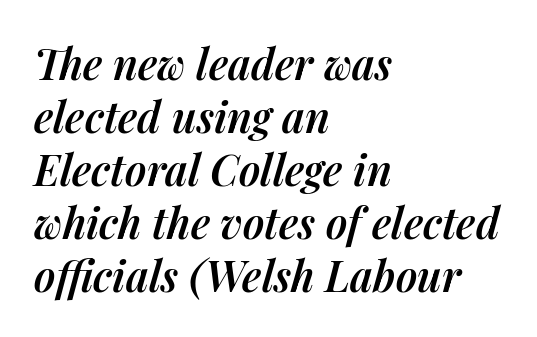
The image shows 42 px semibold type, italic (leaning right); set left-aligned, normal line spacing (1.26x), normal letter spacing, not underlined; medium stroke contrast and a medium x-height.
